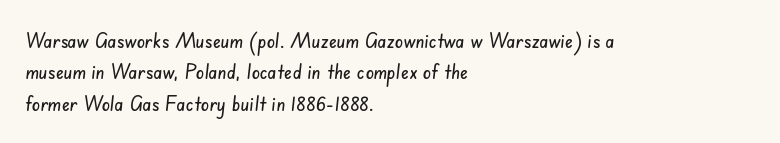
Q: Is the text underlined? A: No.
Q: How is the paragraph aligned? A: Left-aligned.
Q: Is the spacing between letters normal or unusually wide? A: Normal.
Q: Is the spacing between lines tight, normal or loose? A: Normal.
